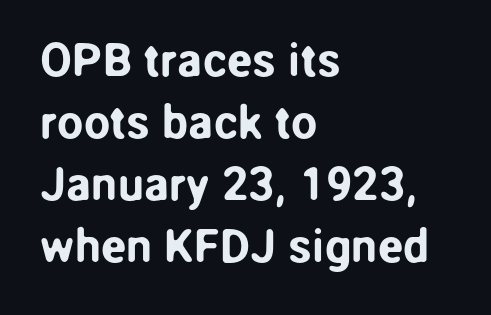
Q: Is the text italic (slanted)? A: No, it is upright.
Q: Is the typeface a serif or a sans-serif typeface? A: Sans-serif.
Q: Is the text underlined? A: No.
Q: How is the paragraph aligned? A: Left-aligned.
Q: Is the spacing between letters normal or unusually wide? A: Normal.
Q: Is the spacing between lines tight, normal or loose? A: Normal.
Q: Width (condensed, normal, or wide)? A: Normal.
Q: Stroke contrast? A: Low.
Q: x-height? A: Medium.
Q: Monospaced? A: No.
